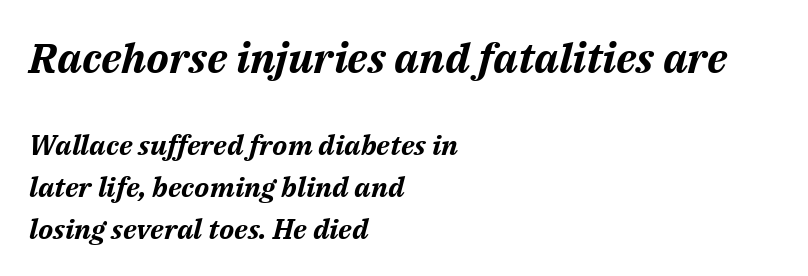
The image shows 42 px bold type, italic (leaning right); set left-aligned, normal line spacing (1.5x), normal letter spacing, not underlined; the first (top) block is 1.5x larger; medium stroke contrast and a medium x-height.
